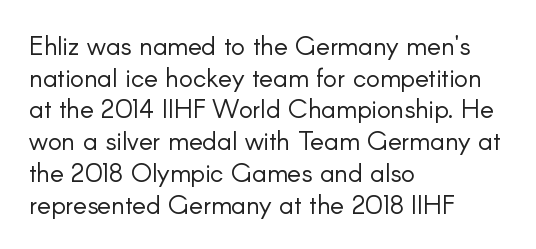
Nope, not italic — everything's standing straight. The font is comparable to plain body text, perhaps lighter. Inter-character spacing is left at the font's built-in metrics. The zone under the glyphs is completely vacant. These lines are set flush left with a ragged right edge.
